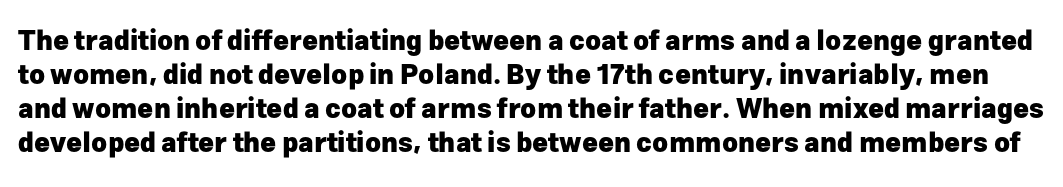
The image shows 27 px bold type, upright; set normal line spacing (1.26x), normal letter spacing, not underlined.
